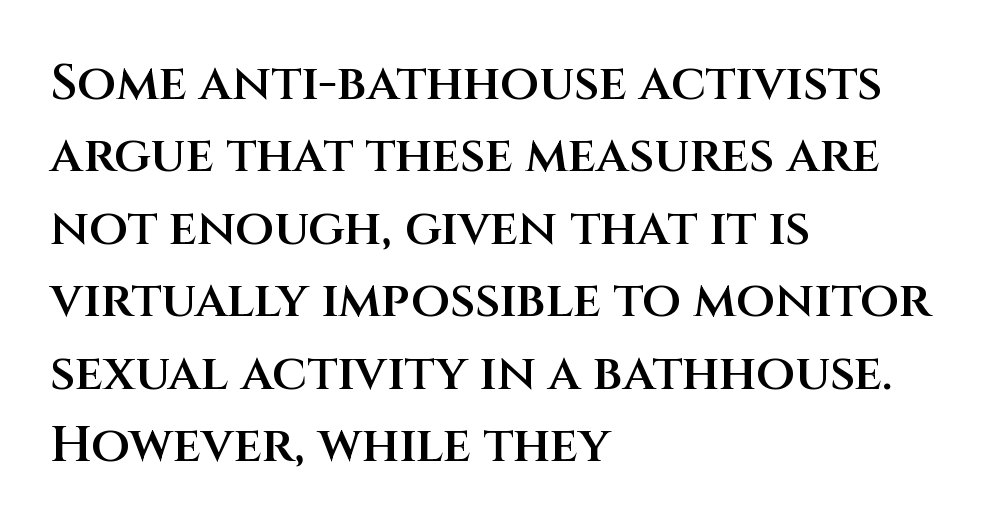
The image shows 50 px semibold sans-serif type, upright; set left-aligned, normal line spacing (1.45x), normal letter spacing, not underlined; medium stroke contrast and a large x-height.
